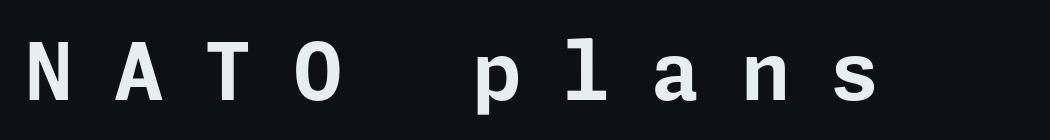
Here the glyphs are tracked loosely, breaking word shapes into spaced letters. These lines are composed in type without serifs. Designer's note — italics off, roman on. The glyphs have the mass of a bold cut. Only glyphs here, with clear space below each row.
